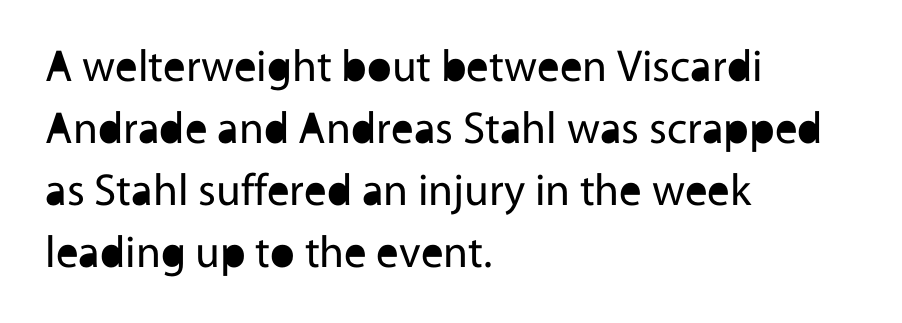
If you drew a ruler down the left edge, every line would touch it. Stem width sits at or under what a default text font uses. Tracking here is standard; glyphs follow each other at the usual distance. The foot of each line stays bare and open.
